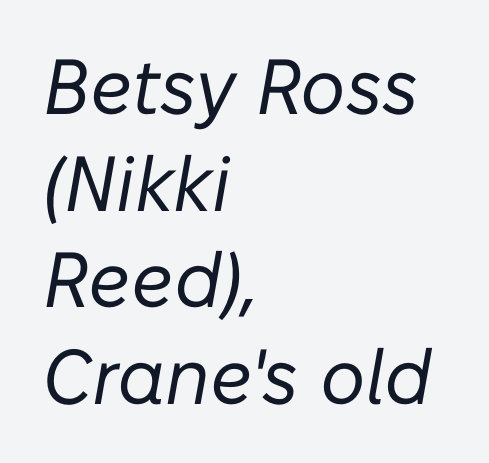
Rendered with sloped, italic letterforms. These lines are rendered in a variable-pitch font. The ragged edge is on the right, which tells us the setting is flush left. Weight: in the light-to-regular range.
